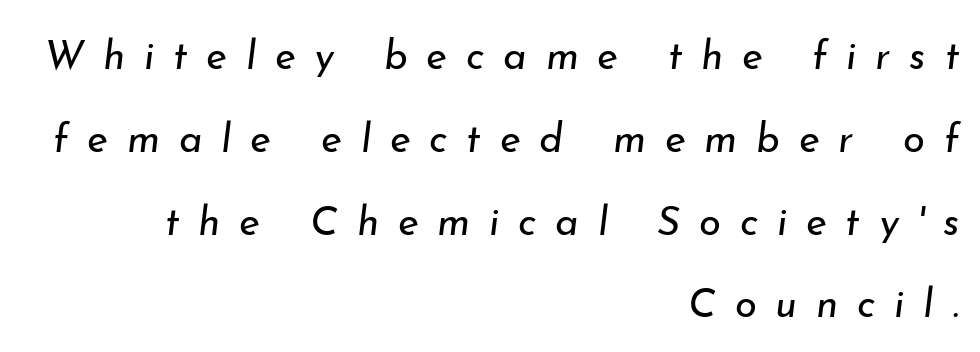
Q: Is the text bold? A: No.
Q: Is the text italic (slanted)? A: Yes, it leans right by about 7 degrees.
Q: Is the text underlined? A: No.
Q: How is the paragraph aligned? A: Right-aligned.
Q: Is the spacing between letters normal or unusually wide? A: Unusually wide.
Q: Is the spacing between lines tight, normal or loose? A: Loose.
Q: Width (condensed, normal, or wide)? A: Normal.
Q: Stroke contrast? A: Low.
Q: x-height? A: Small.
Q: Monospaced? A: No.
